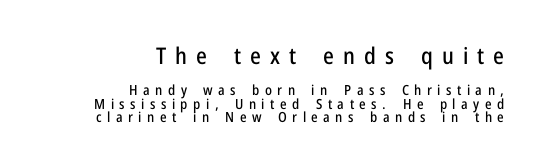
Type size steps down from the first block to the second. The specimen omits any rule beneath the text block's lines. Each new line begins almost immediately beneath the previous one. Quick note: not italic, upright. Each word looks stretched out because of the extra space between its letters. Short and long lines alike share a common ending point at right.
